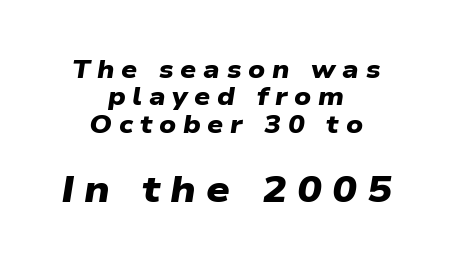
The image shows 37 px heavy, wide sans-serif type; set centered, tight line spacing (1.1x), unusually wide letter spacing (+0.27 em), not underlined; the second (bottom) block is 1.48x larger; low stroke contrast and a medium x-height.
